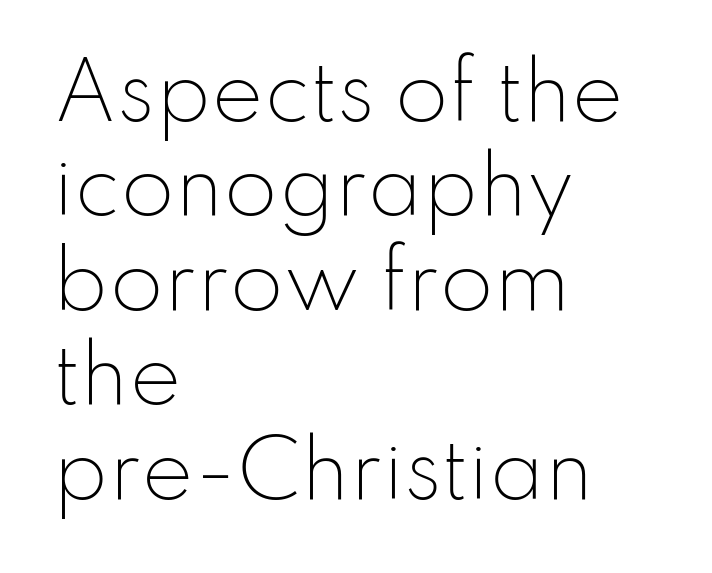
{"serif": "no", "italic": "no", "bold": "no", "weight": "light", "width": "normal", "stroke_contrast": "low", "x_height": "small", "monospaced": "no", "underline": "no", "align": "left", "line_spacing_ratio": 1.21, "letter_spacing": "normal", "letter_spacing_em": 0.0, "glyph_px": 78}
